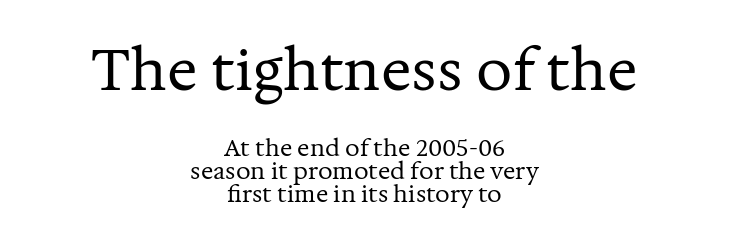
Q: Is the text bold? A: No.
Q: Is the text italic (slanted)? A: No, it is upright.
Q: Is the typeface a serif or a sans-serif typeface? A: Serif.
Q: Is the text underlined? A: No.
Q: How is the paragraph aligned? A: Centered.
Q: Is the spacing between letters normal or unusually wide? A: Normal.
Q: Is the spacing between lines tight, normal or loose? A: Tight.
Q: Which block of text is set in a larger size, the first (top) or the second (bottom)? A: The first (top) one.
Q: Width (condensed, normal, or wide)? A: Normal.
Q: Stroke contrast? A: Medium.
Q: x-height? A: Medium.
Q: Monospaced? A: No.
